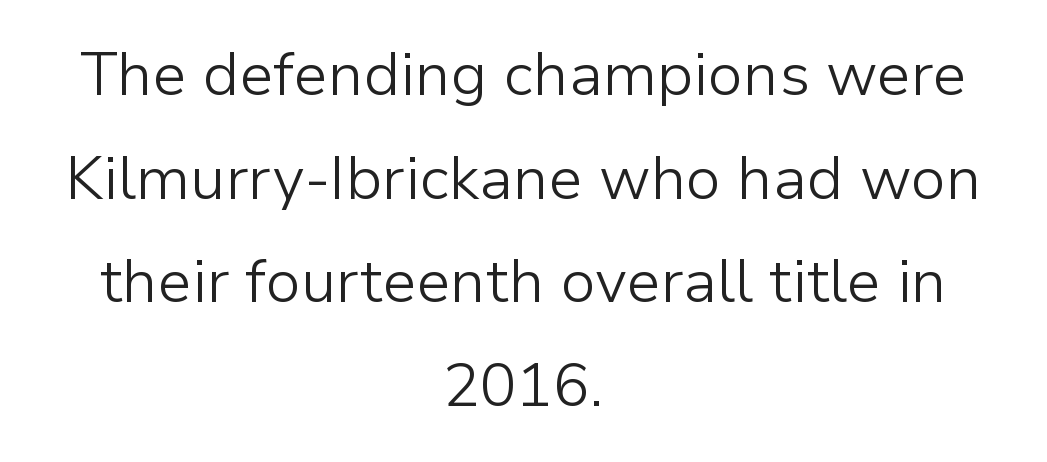
The image shows 61 px light sans-serif type, upright; set centered, normal line spacing (1.7x), normal letter spacing, not underlined; low stroke contrast and a medium x-height.
